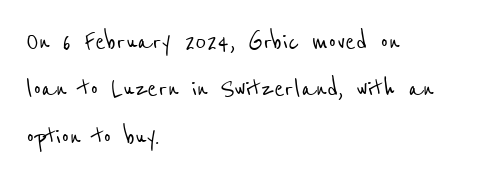
The designer went with a sans here, leaving each stem footless. Character widths vary here, with narrow letters taking less room than wide ones. What's the leading like? Ordinary, nothing unusual. How are the letters spaced? Ordinarily, with no added tracking. Unmarked baselines from the first word to the last.
